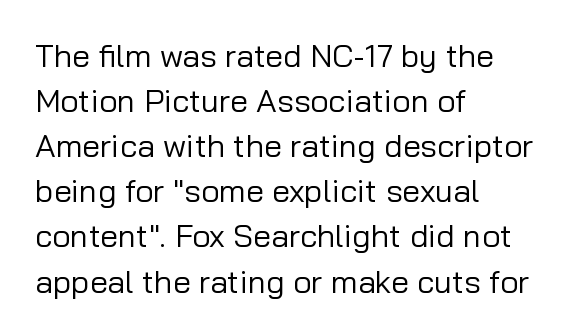
Letters have the restrained weight of plain body copy at most. The passage shown is typed in a proportional face where columns would drift. Line spacing here is normal. Short note: letters normally spaced. Underlining? Definitely not there.
